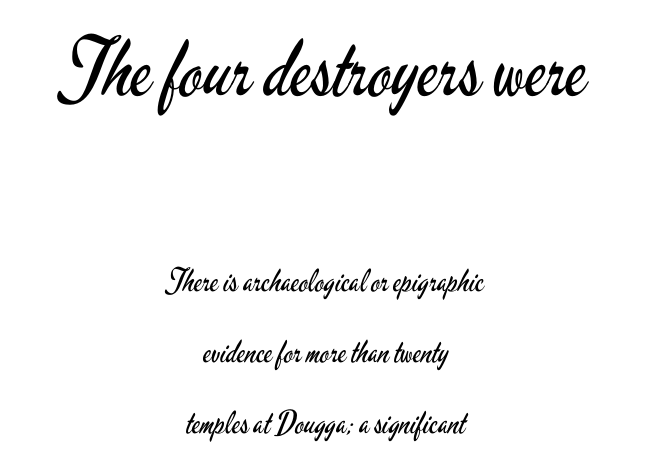
Q: Is the text bold? A: No.
Q: Is the text italic (slanted)? A: Yes.
Q: Is the typeface a serif or a sans-serif typeface? A: Sans-serif.
Q: Is the text underlined? A: No.
Q: How is the paragraph aligned? A: Centered.
Q: Is the spacing between letters normal or unusually wide? A: Normal.
Q: Is the spacing between lines tight, normal or loose? A: Loose.
Q: Which block of text is set in a larger size, the first (top) or the second (bottom)? A: The first (top) one.
Q: Width (condensed, normal, or wide)? A: Condensed.
Q: Stroke contrast? A: Low.
Q: x-height? A: Small.
Q: Monospaced? A: No.
